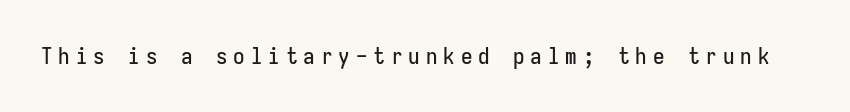
The image shows 23 px text type, upright; set unusually wide letter spacing (+0.26 em), not underlined.
